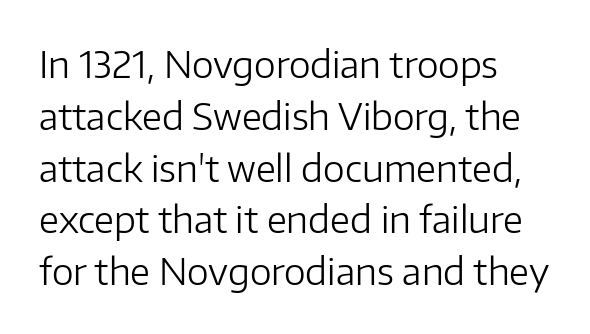
To sum up the face: it is a sans, with no serifs. Tracking value appears to be zero — textbook default spacing. Notice how the passage keeps a crisp vertical edge on the left only. A typesetter would mark this as roman, not italic. Descenders hang freely into open space. These lines sit exactly where default settings would place them.
